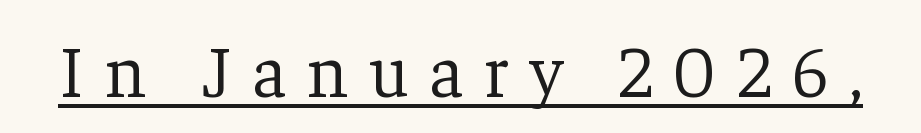
Glance below the letters and you will spot a drawn line. These lines have a slow, spaced-out rhythm from letter to letter. This is not heavy type; no bold has been used. Each letter keeps its own natural width here, so spacing adapts to shape. A roman cut, with each character standing at attention. What kind of face is this? One with serifs.
